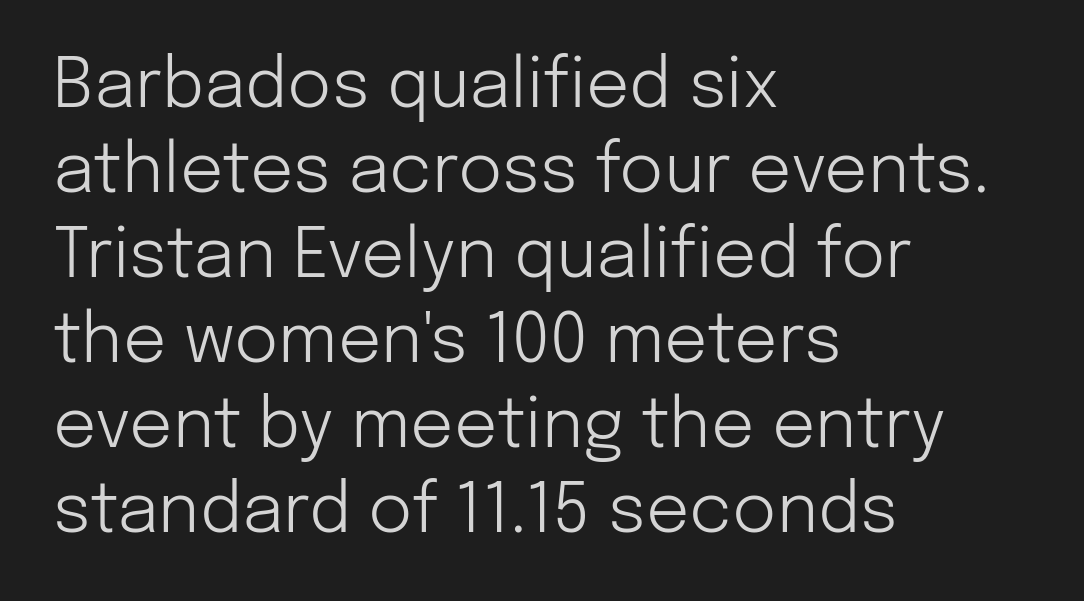
The image shows 68 px light sans-serif type, upright; set left-aligned, normal line spacing (1.25x), normal letter spacing, not underlined; low stroke contrast and a medium x-height.
